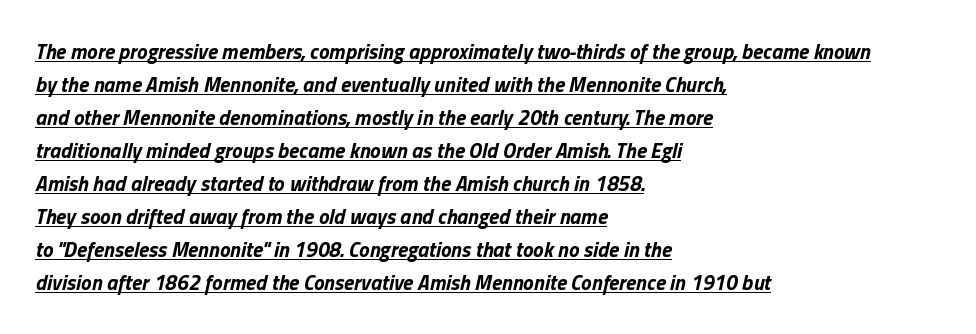
The image shows 21 px bold type, italic (leaning right); set left-aligned, normal line spacing (1.57x), normal letter spacing, underlined.
